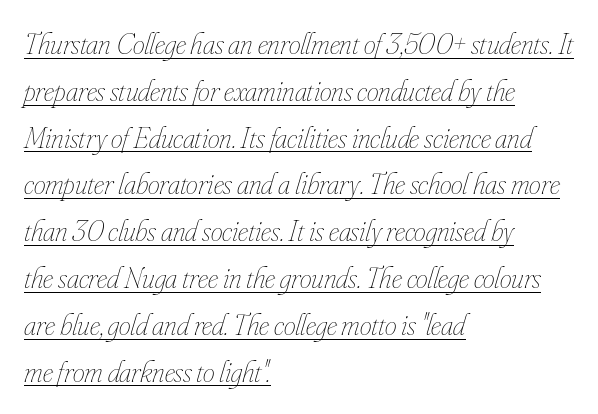
{"italic": "yes", "lean": "right", "slant_degrees": 16, "bold": "no", "weight": "thin", "width": "condensed", "stroke_contrast": "low", "x_height": "small", "monospaced": "no", "underline": "yes", "align": "left", "line_spacing": "normal", "line_spacing_ratio": 1.56, "letter_spacing": "normal", "letter_spacing_em": 0.0, "glyph_px": 30}
